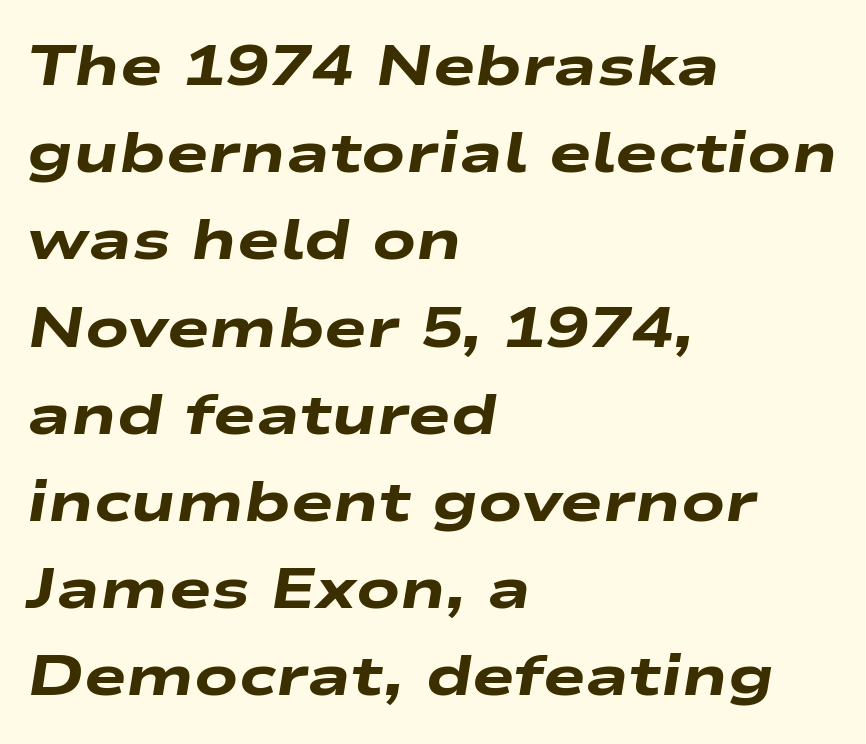
The image shows 57 px heavy, wide type, italic (leaning right); set left-aligned, normal line spacing (1.53x), normal letter spacing, not underlined; low stroke contrast and a medium x-height.
